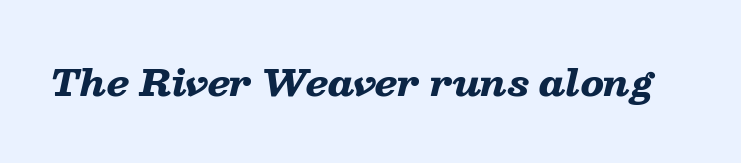
{"italic": "yes", "lean": "right", "slant_degrees": 13, "bold": "yes", "weight": "heavy", "width": "wide", "stroke_contrast": "low", "x_height": "medium", "monospaced": "no", "underline": "no", "letter_spacing": "normal", "letter_spacing_em": 0.0, "glyph_px": 36}
